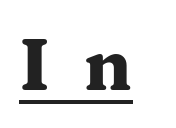
Q: Is the text bold? A: Yes.
Q: Is the text italic (slanted)? A: No, it is upright.
Q: Is the typeface a serif or a sans-serif typeface? A: Serif.
Q: Is the text underlined? A: Yes.
Q: Is the spacing between letters normal or unusually wide? A: Unusually wide.
Q: Width (condensed, normal, or wide)? A: Wide.
Q: Stroke contrast? A: Medium.
Q: x-height? A: Medium.
Q: Monospaced? A: No.
